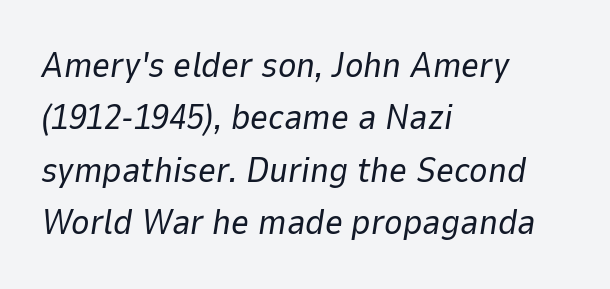
{"italic": "yes", "lean": "right", "slant_degrees": 9, "bold": "no", "weight": "regular", "width": "normal", "stroke_contrast": "low", "x_height": "medium", "monospaced": "no", "underline": "no", "align": "left", "line_spacing": "normal", "line_spacing_ratio": 1.5, "letter_spacing": "normal", "letter_spacing_em": 0.0, "glyph_px": 35}
